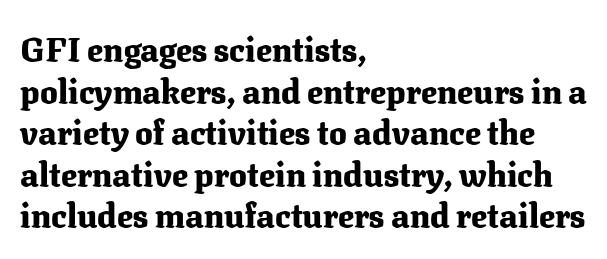
Does the weight exceed regular? Yes, all the way to bold. Does extra space separate the letters? No, they use regular spacing. The passage shown is typeset with a serif family. These lines stack with their left ends in a neat column. Spacing verdict: proportional, widths tailored to each character.
